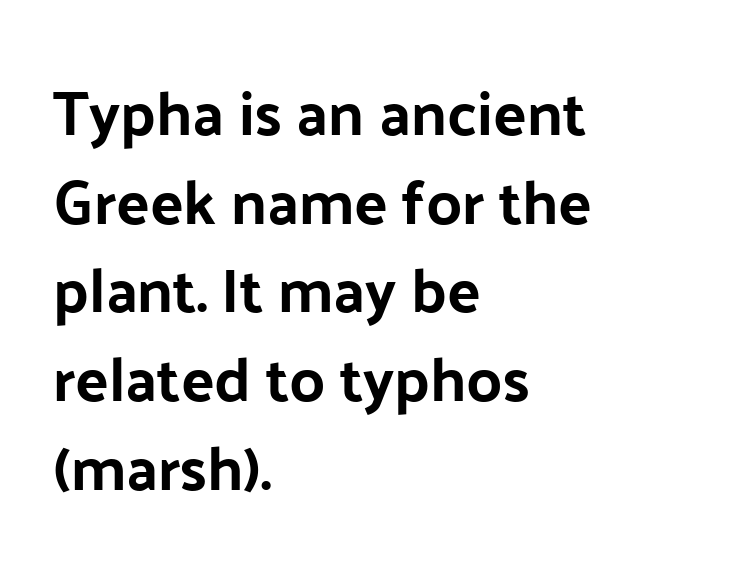
{"serif": "no", "italic": "no", "bold": "yes", "weight": "bold", "width": "normal", "stroke_contrast": "low", "x_height": "medium", "monospaced": "no", "underline": "no", "align": "left", "line_spacing": "normal", "line_spacing_ratio": 1.43, "letter_spacing": "normal", "letter_spacing_em": 0.0, "glyph_px": 62}
